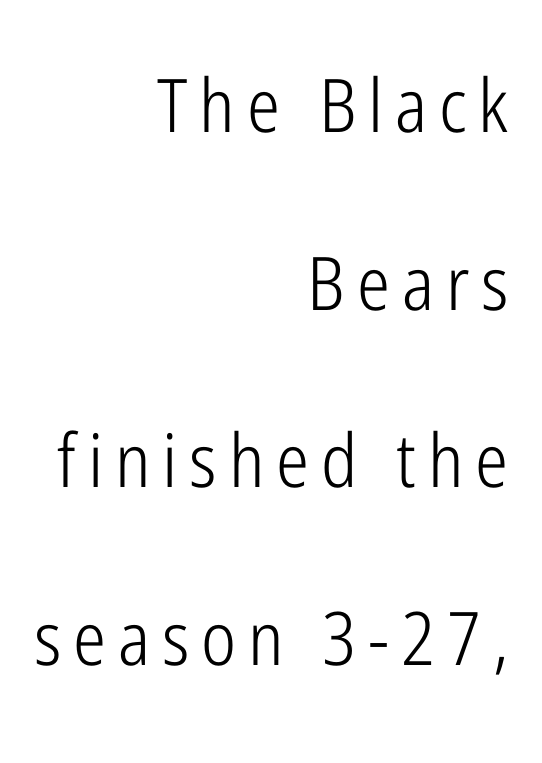
Q: Is the text bold? A: No.
Q: Is the text italic (slanted)? A: No, it is upright.
Q: Is the typeface a serif or a sans-serif typeface? A: Sans-serif.
Q: Is the text underlined? A: No.
Q: How is the paragraph aligned? A: Right-aligned.
Q: Is the spacing between lines tight, normal or loose? A: Loose.
Q: Width (condensed, normal, or wide)? A: Condensed.
Q: Stroke contrast? A: Low.
Q: x-height? A: Medium.
Q: Monospaced? A: No.
